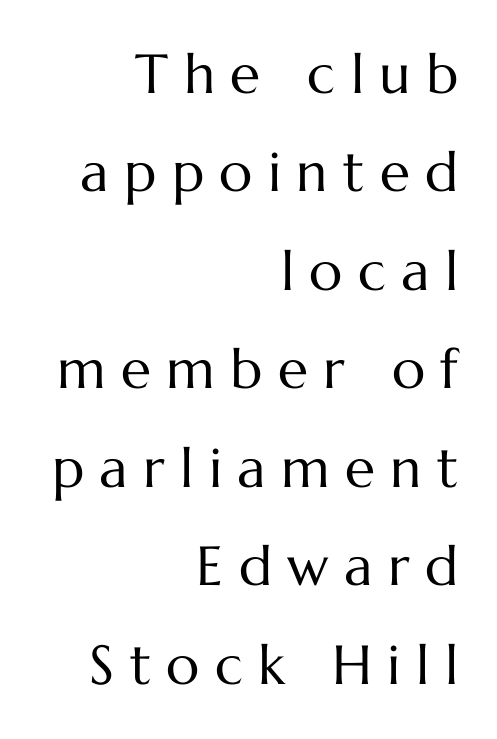
The image shows 55 px regular-weight type, upright; set right-aligned, line spacing 1.79x, unusually wide letter spacing (+0.28 em), not underlined; medium stroke contrast and a medium x-height.
